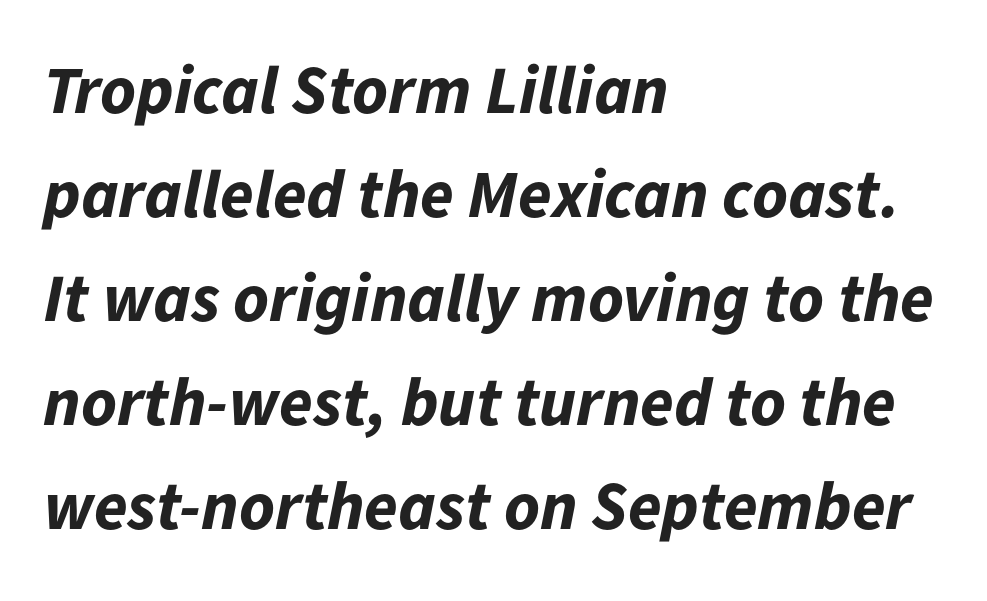
{"italic": "yes", "lean": "right", "slant_degrees": 11, "bold": "yes", "weight": "bold", "width": "normal", "stroke_contrast": "low", "x_height": "medium", "monospaced": "no", "underline": "no", "align": "left", "line_spacing": "normal", "line_spacing_ratio": 1.53, "letter_spacing": "normal", "letter_spacing_em": 0.0, "glyph_px": 68}
